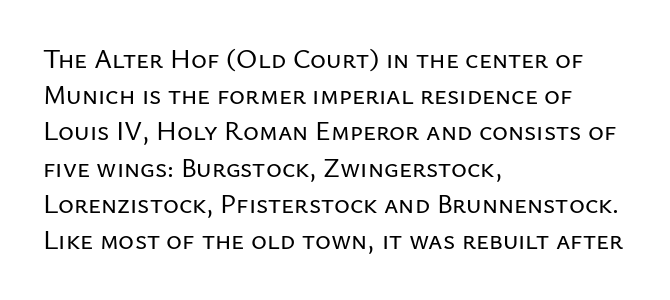
The image shows 27 px text type, upright; set left-aligned, normal line spacing (1.34x), normal letter spacing, not underlined.
